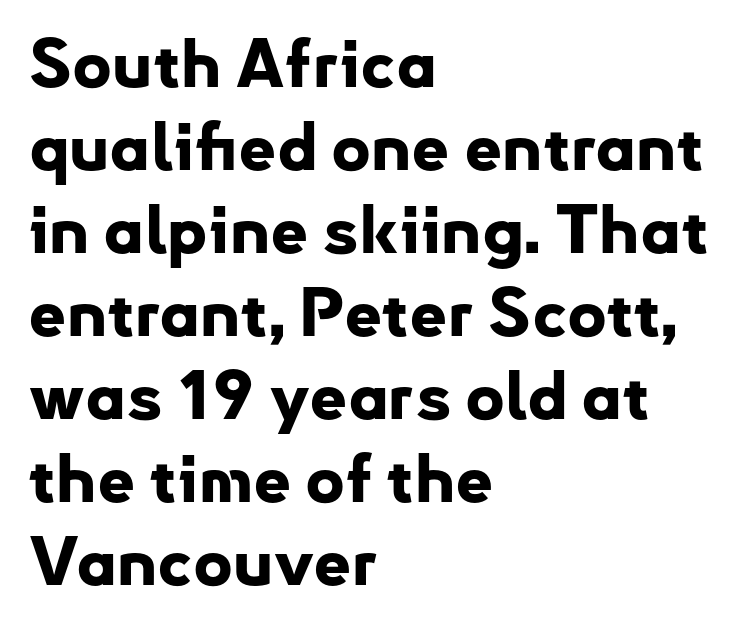
The image shows 67 px bold sans-serif type, upright; set left-aligned, line spacing 1.24x, normal letter spacing, not underlined; low stroke contrast and a small x-height.
